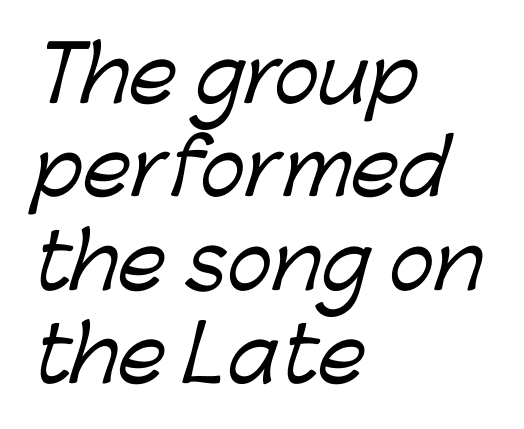
Underlining? Definitely not there. I'd call this a sans setting — the letters go barefoot. Caption: standard tracking, unaltered. Teacher's note: observe the even left margin — that is flush-left alignment. This sample has the flowing, uneven cadence of proportional lettering.
